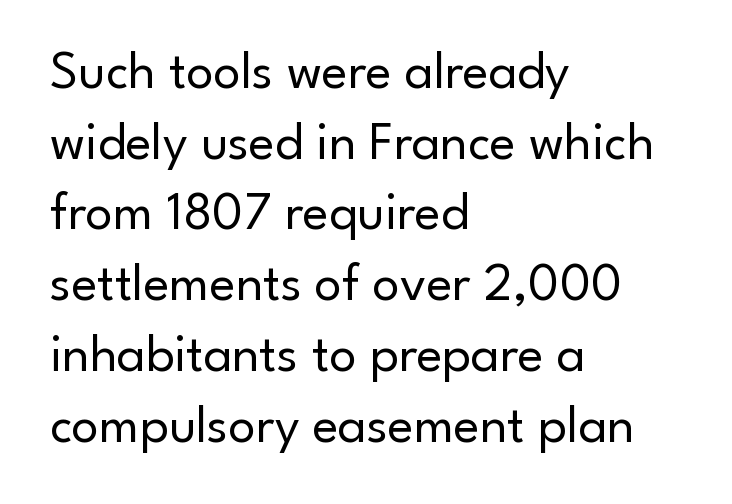
The image shows 54 px regular-weight sans-serif type, upright; set left-aligned, normal line spacing (1.31x), normal letter spacing, not underlined; low stroke contrast and a small x-height.
